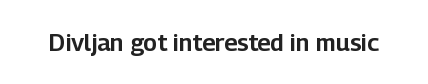
Q: Is the text italic (slanted)? A: No, it is upright.
Q: Is the text underlined? A: No.
Q: Is the spacing between letters normal or unusually wide? A: Normal.
